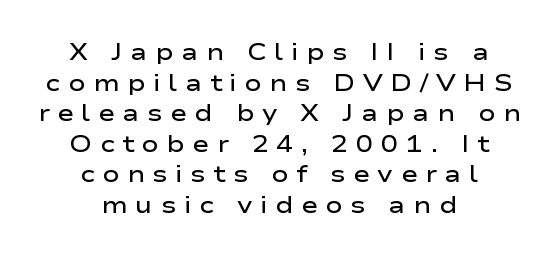
Q: Is the text bold? A: Semi-bold.
Q: Is the text italic (slanted)? A: No, it is upright.
Q: Is the text underlined? A: No.
Q: How is the paragraph aligned? A: Centered.
Q: Is the spacing between letters normal or unusually wide? A: Unusually wide.
Q: Is the spacing between lines tight, normal or loose? A: Normal.
